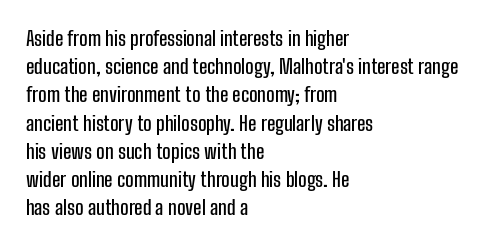
The image shows 20 px text type, upright; set left-aligned, normal line spacing (1.41x), normal letter spacing, not underlined.
